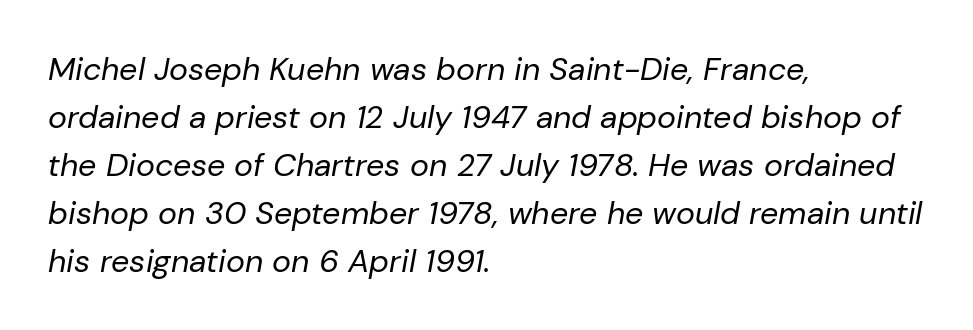
The image shows 32 px regular-weight type, italic (leaning right); set left-aligned, normal line spacing (1.5x), normal letter spacing, not underlined; low stroke contrast and a medium x-height.
